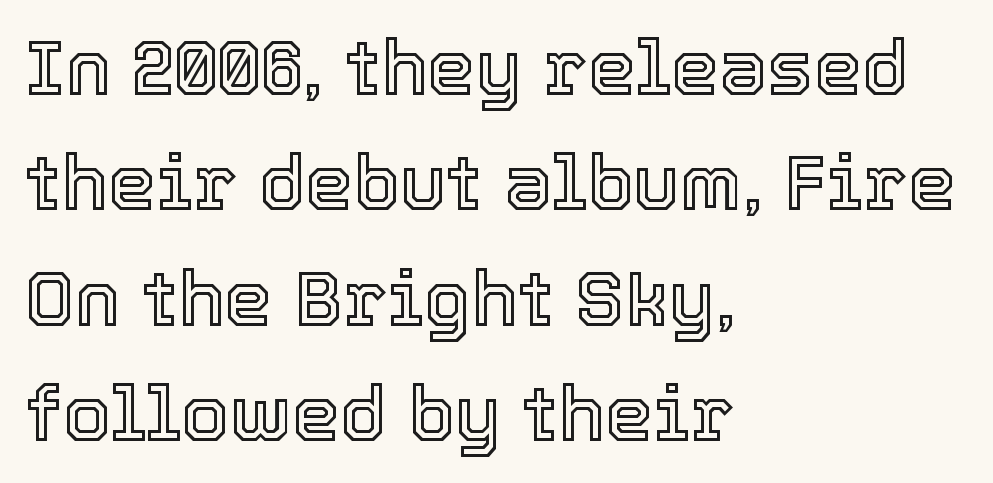
The image shows 77 px text type, upright; set left-aligned, normal line spacing (1.5x), normal letter spacing, not underlined; a medium x-height.
